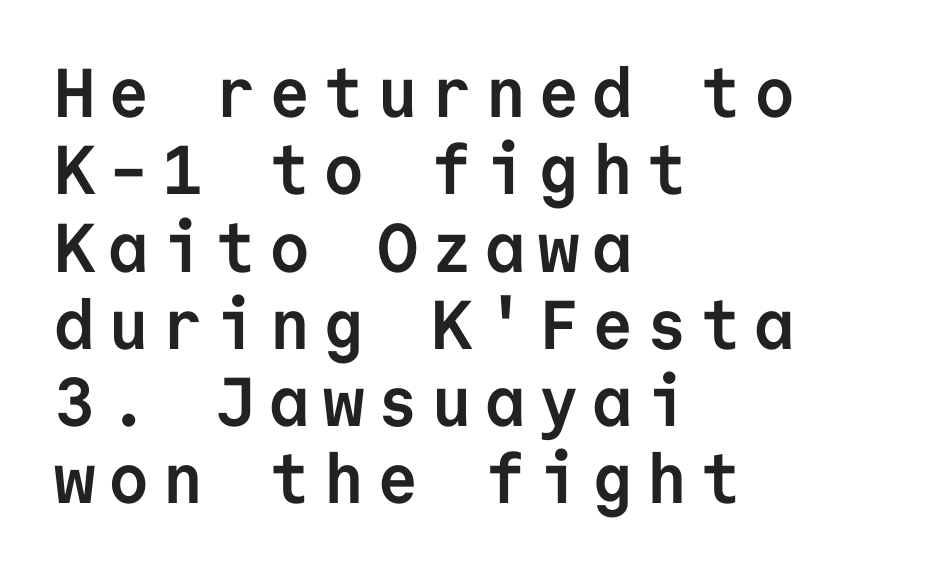
{"serif": "no", "italic": "no", "bold": "yes", "weight": "semibold", "width": "normal", "stroke_contrast": "low", "x_height": "medium", "monospaced": "yes", "underline": "no", "align": "left", "line_spacing": "tight", "line_spacing_ratio": 1.12, "glyph_px": 69}
